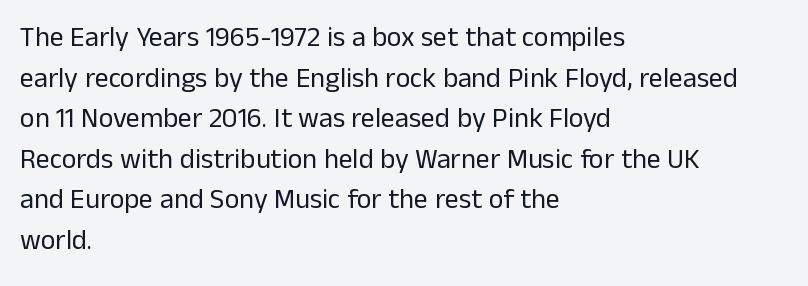
Q: Is the text bold? A: No.
Q: Is the text italic (slanted)? A: No, it is upright.
Q: Is the typeface a serif or a sans-serif typeface? A: Sans-serif.
Q: Is the text underlined? A: No.
Q: How is the paragraph aligned? A: Left-aligned.
Q: Is the spacing between letters normal or unusually wide? A: Normal.
Q: Is the spacing between lines tight, normal or loose? A: Normal.
Q: Width (condensed, normal, or wide)? A: Normal.
Q: Stroke contrast? A: Low.
Q: x-height? A: Medium.
Q: Monospaced? A: No.
